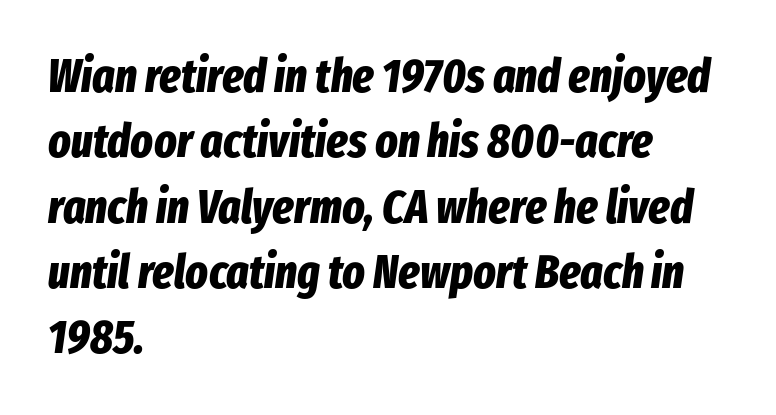
The image shows 47 px bold, condensed type, italic (leaning right); set left-aligned, normal line spacing (1.39x), normal letter spacing, not underlined; low stroke contrast and a medium x-height.
